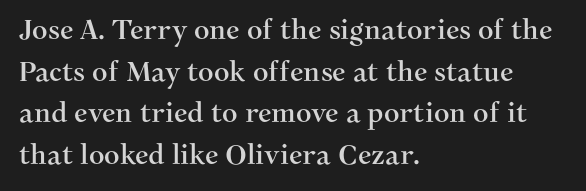
The image shows 27 px text type, upright; set left-aligned, normal line spacing (1.54x), normal letter spacing, not underlined.
